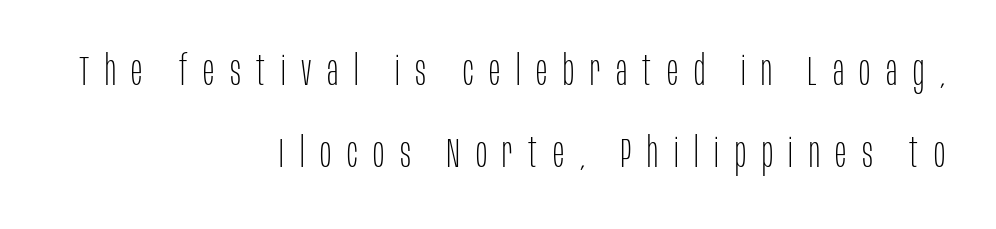
Q: Is the text bold? A: No.
Q: Is the text italic (slanted)? A: No, it is upright.
Q: Is the typeface a serif or a sans-serif typeface? A: Sans-serif.
Q: Is the text underlined? A: No.
Q: How is the paragraph aligned? A: Right-aligned.
Q: Is the spacing between letters normal or unusually wide? A: Unusually wide.
Q: Is the spacing between lines tight, normal or loose? A: Loose.
Q: Width (condensed, normal, or wide)? A: Condensed.
Q: Stroke contrast? A: Low.
Q: x-height? A: Large.
Q: Monospaced? A: No.
